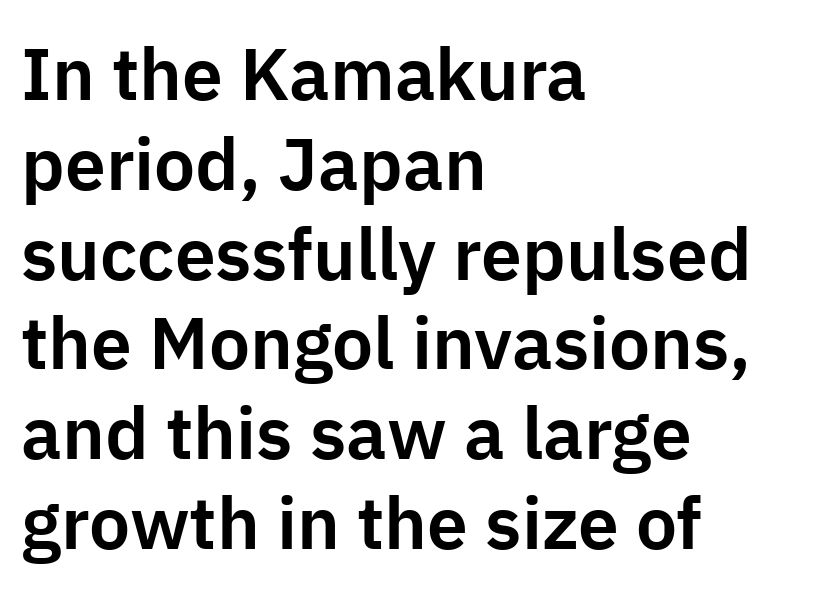
The image shows 73 px sans-serif type, upright; set left-aligned, line spacing 1.23x, normal letter spacing, not underlined; low stroke contrast and a medium x-height.
